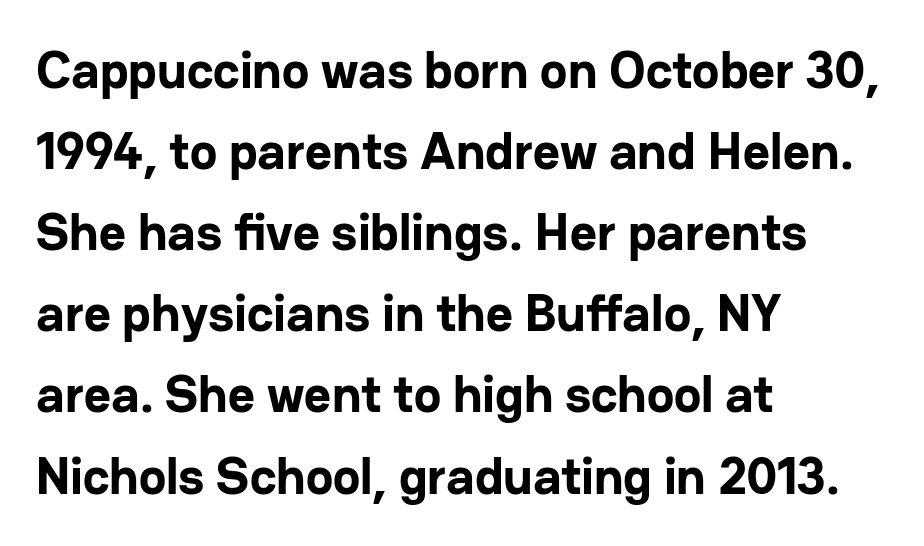
{"serif": "no", "italic": "no", "bold": "yes", "weight": "bold", "width": "normal", "stroke_contrast": "low", "x_height": "medium", "monospaced": "no", "underline": "no", "align": "left", "line_spacing": "normal", "line_spacing_ratio": 1.56, "letter_spacing": "normal", "letter_spacing_em": 0.0, "glyph_px": 52}
